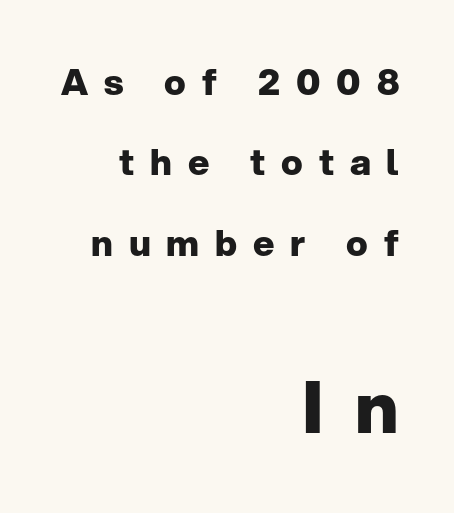
{"serif": "no", "italic": "no", "bold": "yes", "weight": "heavy", "width": "normal", "stroke_contrast": "low", "x_height": "medium", "monospaced": "no", "underline": "no", "align": "right", "line_spacing": "loose", "line_spacing_ratio": 2.23, "letter_spacing": "wide", "letter_spacing_em": 0.44, "larger_block": "second", "size_ratio": 2.0, "glyph_px": 72}
